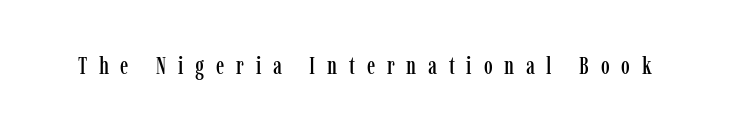
The image shows 25 px text type, upright; set unusually wide letter spacing (+0.47 em), not underlined.
